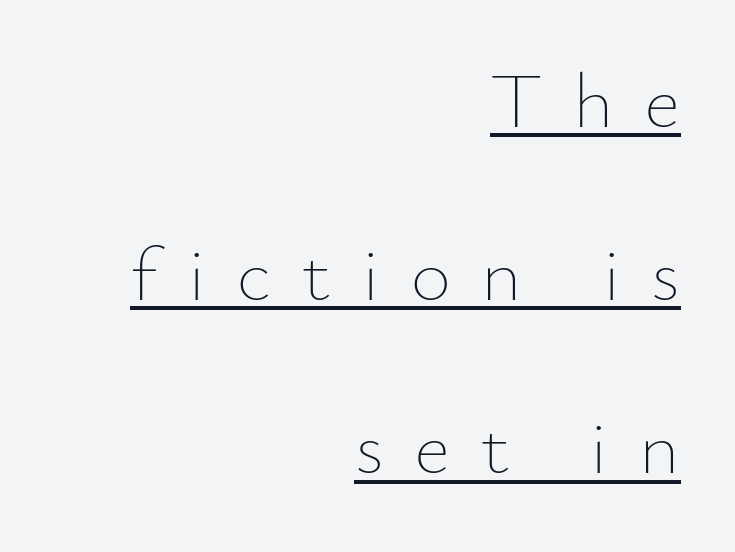
The image shows 78 px thin type, upright; set right-aligned, loose line spacing (2.22x), unusually wide letter spacing (+0.39 em), underlined; low stroke contrast and a small x-height.
